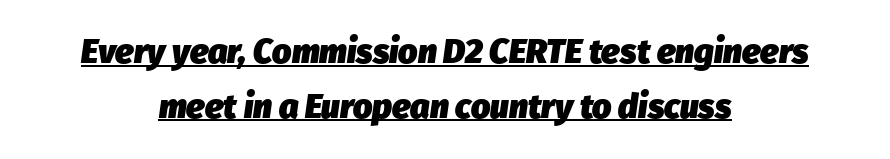
{"italic": "yes", "lean": "right", "slant_degrees": 8, "bold": "yes", "weight": "heavy", "width": "normal", "stroke_contrast": "low", "x_height": "medium", "monospaced": "no", "underline": "yes", "align": "center", "line_spacing": "normal", "line_spacing_ratio": 1.61, "letter_spacing": "normal", "letter_spacing_em": 0.0, "glyph_px": 34}
